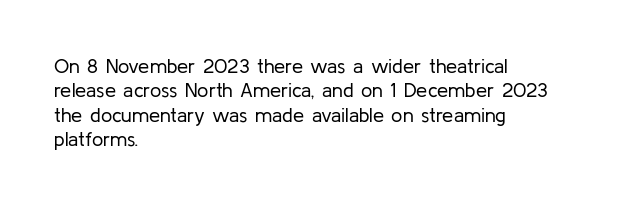
Q: Is the text bold? A: No.
Q: Is the text italic (slanted)? A: No, it is upright.
Q: Is the text underlined? A: No.
Q: How is the paragraph aligned? A: Left-aligned.
Q: Is the spacing between letters normal or unusually wide? A: Normal.
